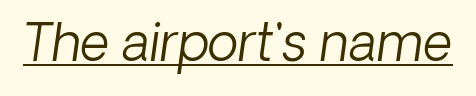
A typesetter would mark this as italic. These lines are rendered in a variable-pitch font. Bold? No — there's no thickening of the strokes. Nobody touched the tracking dial on this one. Caption: lettering with a line underneath.
